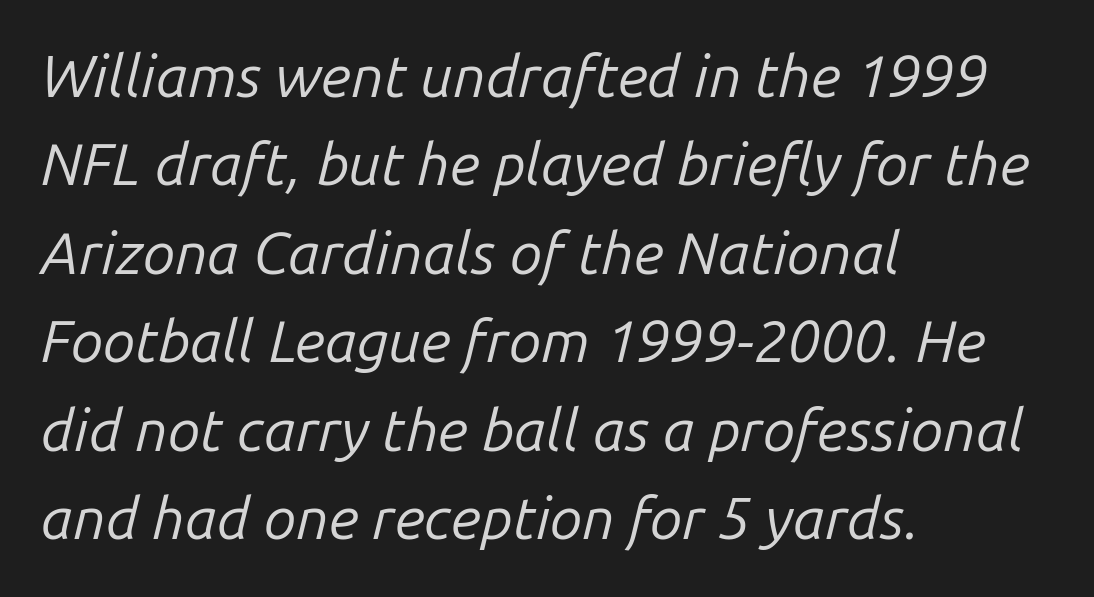
The image shows 59 px regular-weight type, italic (leaning right); set left-aligned, normal line spacing (1.5x), normal letter spacing, not underlined; low stroke contrast and a medium x-height.
